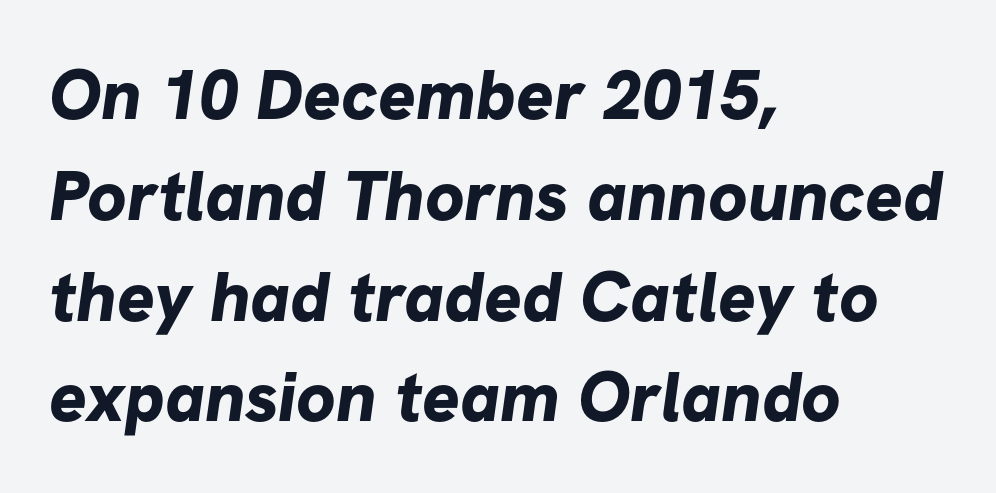
Q: Is the text bold? A: Yes.
Q: Is the typeface a serif or a sans-serif typeface? A: Sans-serif.
Q: Is the text underlined? A: No.
Q: How is the paragraph aligned? A: Left-aligned.
Q: Is the spacing between letters normal or unusually wide? A: Normal.
Q: Is the spacing between lines tight, normal or loose? A: Normal.
Q: Width (condensed, normal, or wide)? A: Normal.
Q: Stroke contrast? A: Low.
Q: x-height? A: Medium.
Q: Monospaced? A: No.
